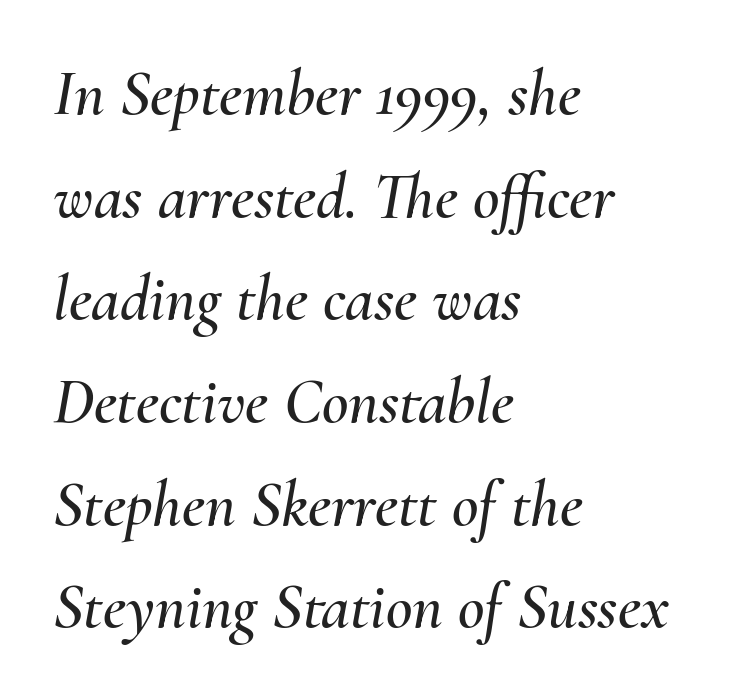
{"italic": "yes", "lean": "right", "slant_degrees": 10, "width": "normal", "stroke_contrast": "medium", "x_height": "small", "monospaced": "no", "underline": "no", "align": "left", "line_spacing": "normal", "line_spacing_ratio": 1.58, "letter_spacing": "normal", "letter_spacing_em": 0.0, "glyph_px": 65}
